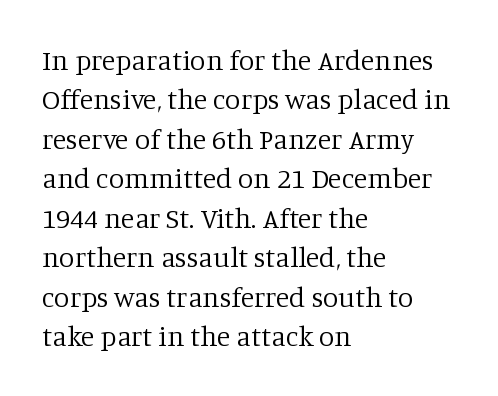
{"serif": "yes", "italic": "no", "bold": "no", "weight": "regular", "width": "normal", "stroke_contrast": "low", "x_height": "large", "monospaced": "no", "underline": "no", "align": "left", "line_spacing": "normal", "line_spacing_ratio": 1.41, "letter_spacing": "normal", "letter_spacing_em": 0.0, "glyph_px": 28}
